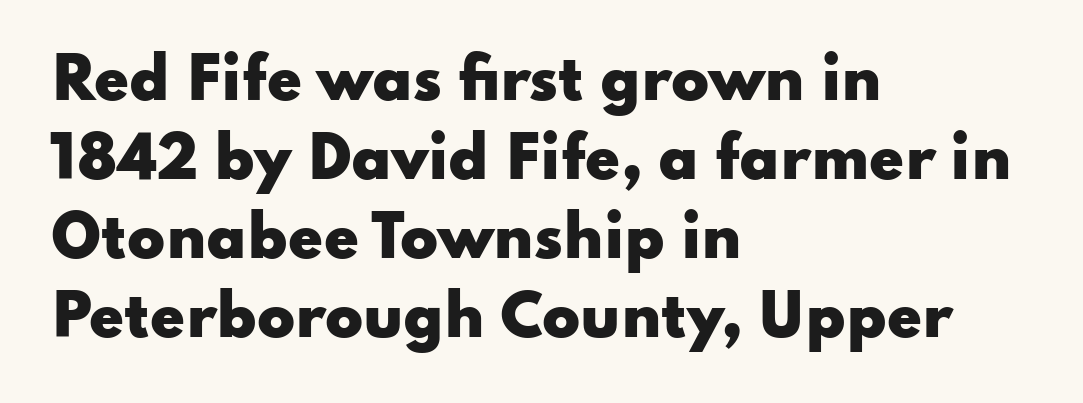
Q: Is the text bold? A: Yes.
Q: Is the text italic (slanted)? A: No, it is upright.
Q: Is the typeface a serif or a sans-serif typeface? A: Sans-serif.
Q: Is the text underlined? A: No.
Q: How is the paragraph aligned? A: Left-aligned.
Q: Is the spacing between letters normal or unusually wide? A: Normal.
Q: Is the spacing between lines tight, normal or loose? A: Normal.
Q: Width (condensed, normal, or wide)? A: Wide.
Q: Stroke contrast? A: Low.
Q: x-height? A: Small.
Q: Monospaced? A: No.
